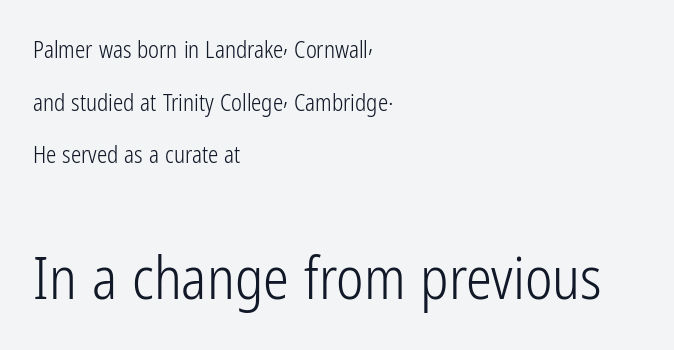
{"serif": "no", "italic": "no", "bold": "no", "weight": "light", "width": "condensed", "stroke_contrast": "low", "x_height": "medium", "monospaced": "no", "underline": "no", "align": "left", "line_spacing": "loose", "line_spacing_ratio": 2.29, "letter_spacing": "normal", "letter_spacing_em": 0.0, "larger_block": "second", "size_ratio": 2.52, "glyph_px": 58}
